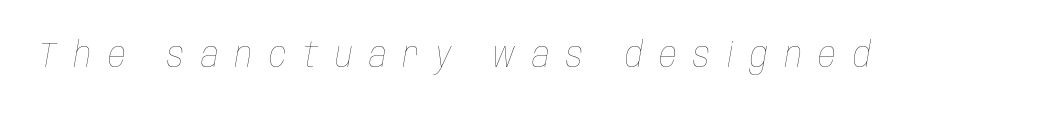
The image shows 35 px thin, condensed type, italic (leaning right); set unusually wide letter spacing (+0.48 em), not underlined; low stroke contrast and a large x-height.
